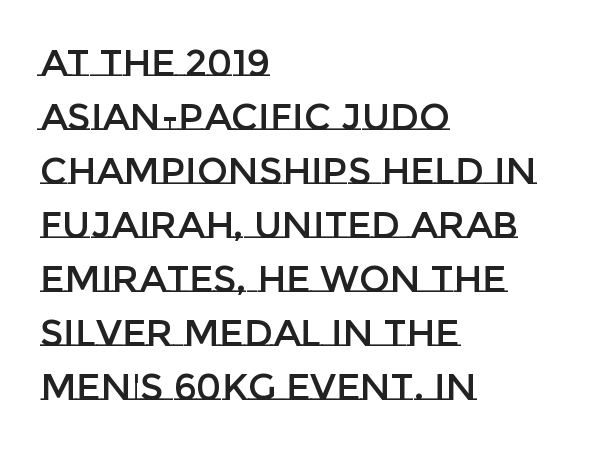
The image shows 37 px text type, upright; set left-aligned, normal line spacing (1.46x), normal letter spacing, not underlined; low stroke contrast and a large x-height.
